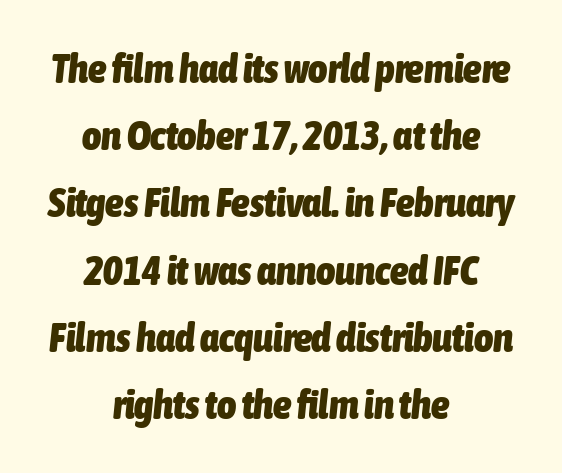
The image shows 41 px heavy, condensed type, italic (leaning right); set centered, normal line spacing (1.64x), normal letter spacing, not underlined; low stroke contrast and a medium x-height.
